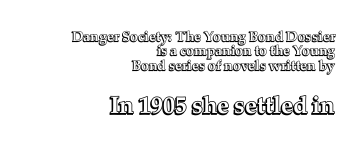
Quick note: interline space is minimal. The second block has been scaled up relative to the first. This is roman type, the default non-slanted kind. Leftover space on each line is placed entirely before the opening word.
